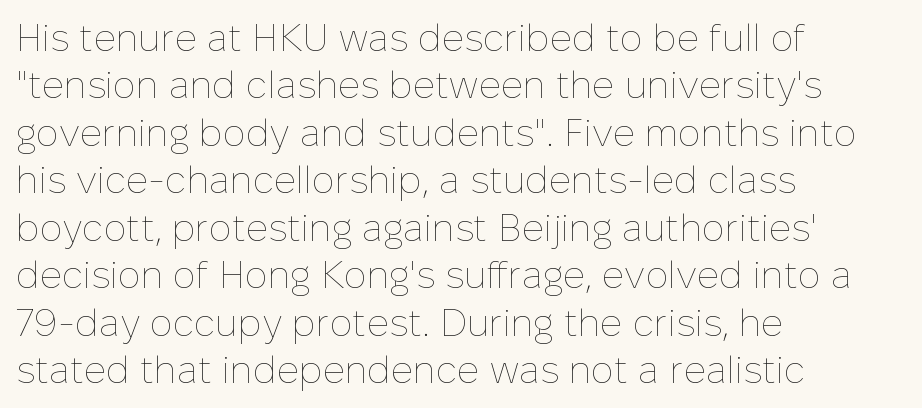
The image shows 38 px thin type, upright; set left-aligned, normal line spacing (1.25x), normal letter spacing, not underlined; low stroke contrast and a medium x-height.
